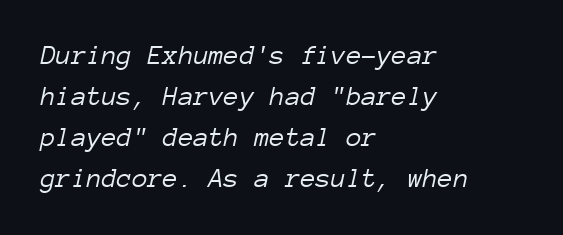
Q: Is the text bold? A: No.
Q: Is the text italic (slanted)? A: Yes, it leans right by about 12 degrees.
Q: Is the text underlined? A: No.
Q: How is the paragraph aligned? A: Left-aligned.
Q: Is the spacing between letters normal or unusually wide? A: Normal.
Q: Is the spacing between lines tight, normal or loose? A: Normal.
Q: Width (condensed, normal, or wide)? A: Normal.
Q: Stroke contrast? A: Low.
Q: x-height? A: Medium.
Q: Monospaced? A: Yes.
